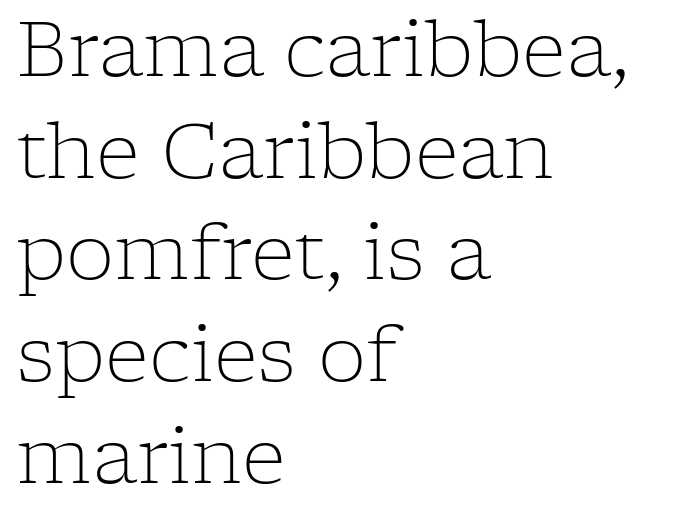
The image shows 77 px light serif type, upright; set left-aligned, normal line spacing (1.32x), normal letter spacing, not underlined; low stroke contrast and a medium x-height.
